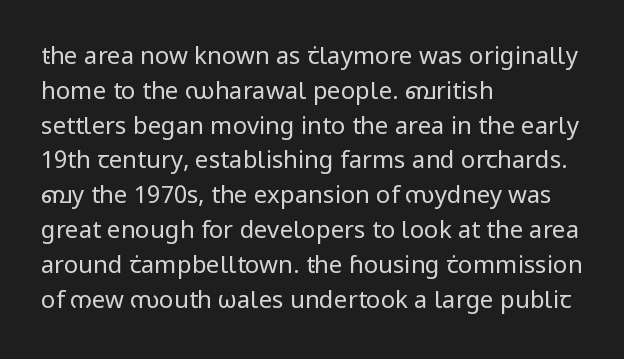
The image shows 24 px text type, upright; set left-aligned, normal line spacing (1.45x), normal letter spacing, not underlined.
